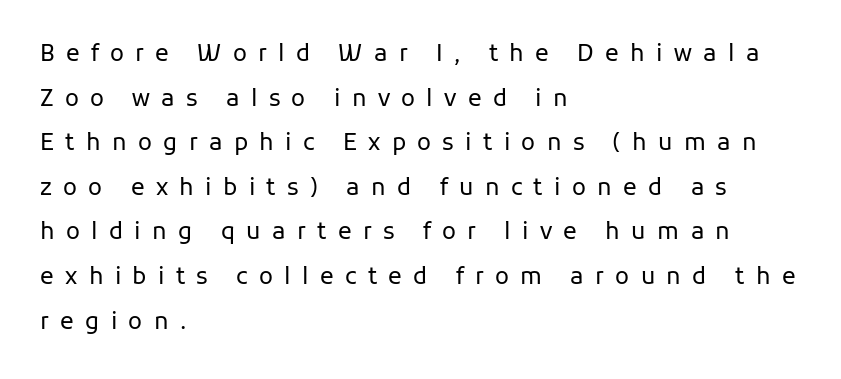
The letterforms sit at book weight or below. Check under the words: just untouched page. The type is letterspaced generously, with wide tracking. In terms of leading, this rendering errs on the spacious side. Visually the block forms a straight wall on the left and a jagged coastline on the right.
